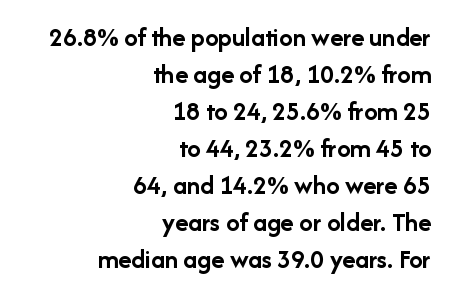
{"italic": "no", "bold": "yes", "underline": "no", "align": "right", "line_spacing": "normal", "line_spacing_ratio": 1.37, "letter_spacing": "normal", "letter_spacing_em": 0.0, "glyph_px": 27}
